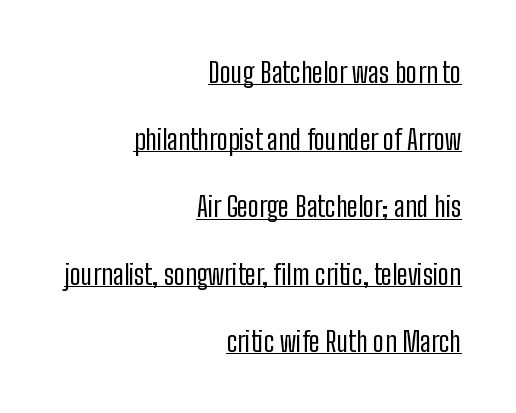
{"serif": "no", "italic": "no", "bold": "no", "weight": "regular", "width": "condensed", "stroke_contrast": "low", "x_height": "medium", "monospaced": "no", "underline": "yes", "align": "right", "line_spacing": "loose", "line_spacing_ratio": 2.4, "letter_spacing": "normal", "letter_spacing_em": 0.0, "glyph_px": 28}
